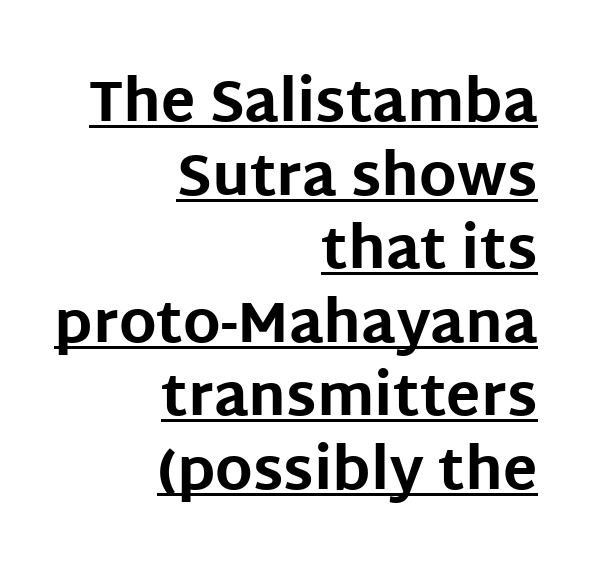
{"serif": "no", "italic": "no", "bold": "yes", "weight": "bold", "width": "normal", "stroke_contrast": "low", "x_height": "large", "monospaced": "no", "underline": "yes", "align": "right", "line_spacing": "normal", "line_spacing_ratio": 1.29, "letter_spacing": "normal", "letter_spacing_em": 0.0, "glyph_px": 57}
